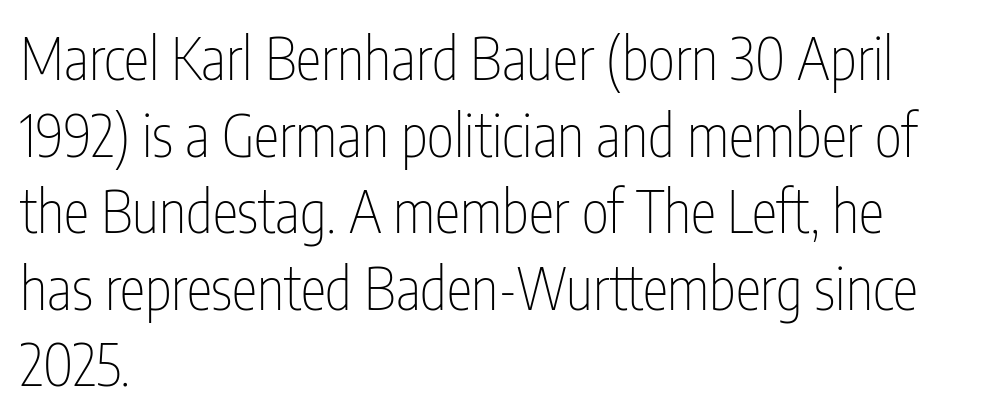
The image shows 58 px thin, condensed sans-serif type, upright; set left-aligned, normal line spacing (1.32x), normal letter spacing, not underlined; low stroke contrast and a medium x-height.
